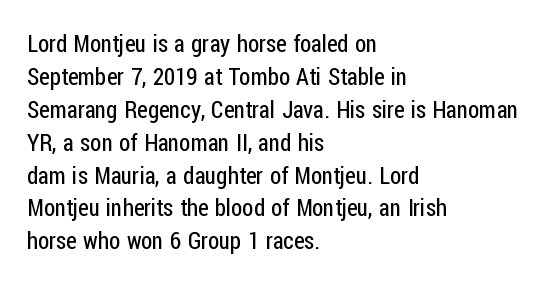
Q: Is the text bold? A: No.
Q: Is the text italic (slanted)? A: No, it is upright.
Q: Is the text underlined? A: No.
Q: How is the paragraph aligned? A: Left-aligned.
Q: Is the spacing between letters normal or unusually wide? A: Normal.
Q: Is the spacing between lines tight, normal or loose? A: Normal.
